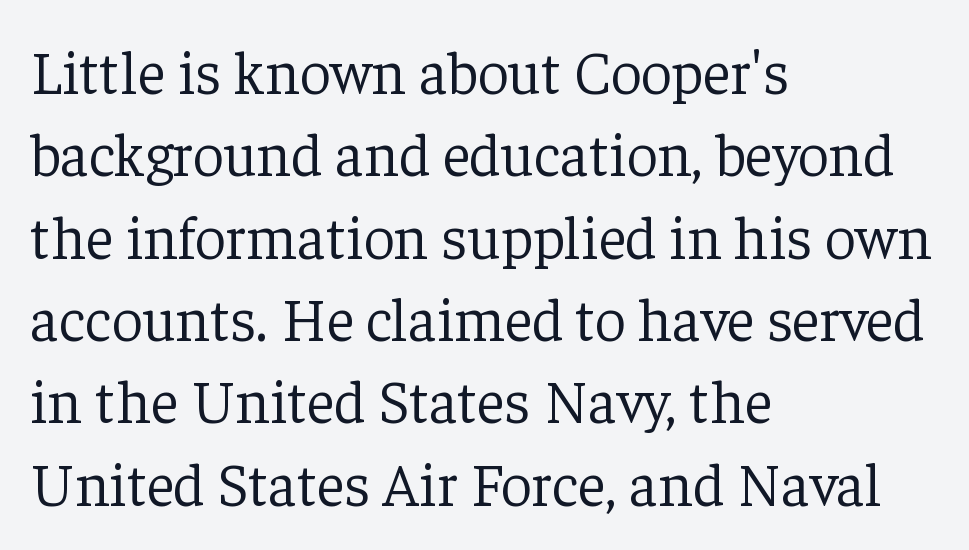
{"serif": "yes", "italic": "no", "bold": "no", "weight": "light", "width": "normal", "stroke_contrast": "low", "x_height": "medium", "monospaced": "no", "underline": "no", "align": "left", "line_spacing": "normal", "line_spacing_ratio": 1.35, "letter_spacing": "normal", "letter_spacing_em": 0.0, "glyph_px": 61}
